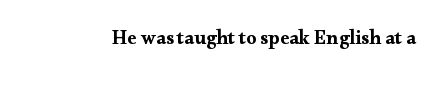
The image shows 20 px text type, upright; set normal letter spacing, not underlined.
